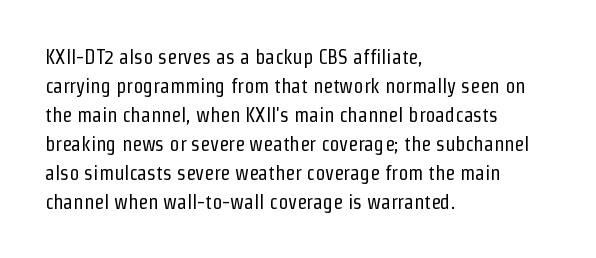
The image shows 20 px text type, upright; set left-aligned, normal line spacing (1.45x), normal letter spacing, not underlined.
